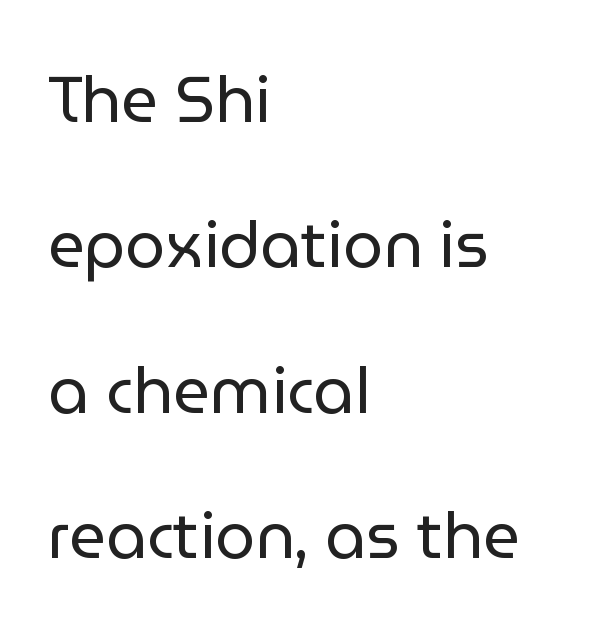
The image shows 64 px regular-weight sans-serif type, upright; set left-aligned, loose line spacing (2.27x), normal letter spacing, not underlined; low stroke contrast and a medium x-height.
